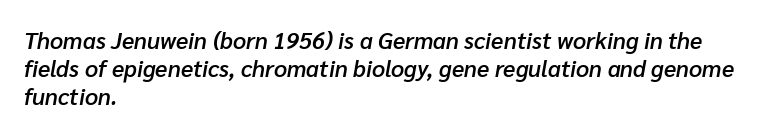
The image shows 23 px text type, italic (leaning right); set left-aligned, line spacing 1.22x, normal letter spacing, not underlined.
